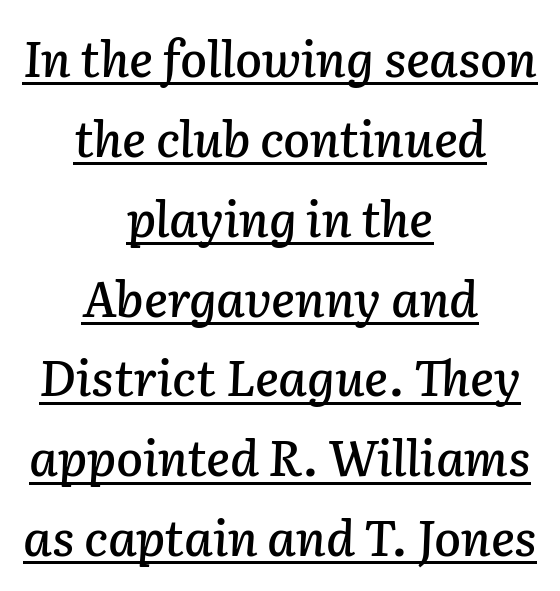
Q: Is the text italic (slanted)? A: Yes, it leans right by about 2 degrees.
Q: Is the text underlined? A: Yes.
Q: How is the paragraph aligned? A: Centered.
Q: Is the spacing between letters normal or unusually wide? A: Normal.
Q: Is the spacing between lines tight, normal or loose? A: Normal.
Q: Width (condensed, normal, or wide)? A: Normal.
Q: Stroke contrast? A: Low.
Q: x-height? A: Medium.
Q: Monospaced? A: No.
